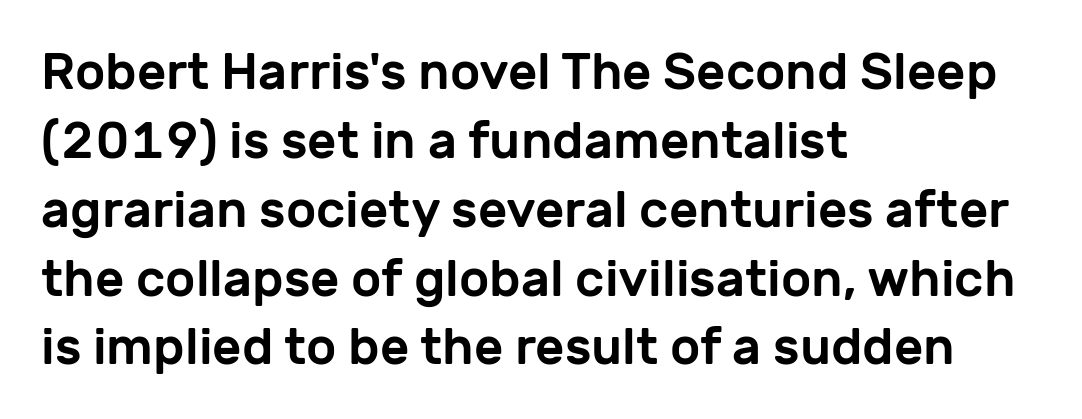
The image shows 51 px sans-serif type, upright; set left-aligned, normal line spacing (1.35x), normal letter spacing, not underlined; low stroke contrast and a medium x-height.
